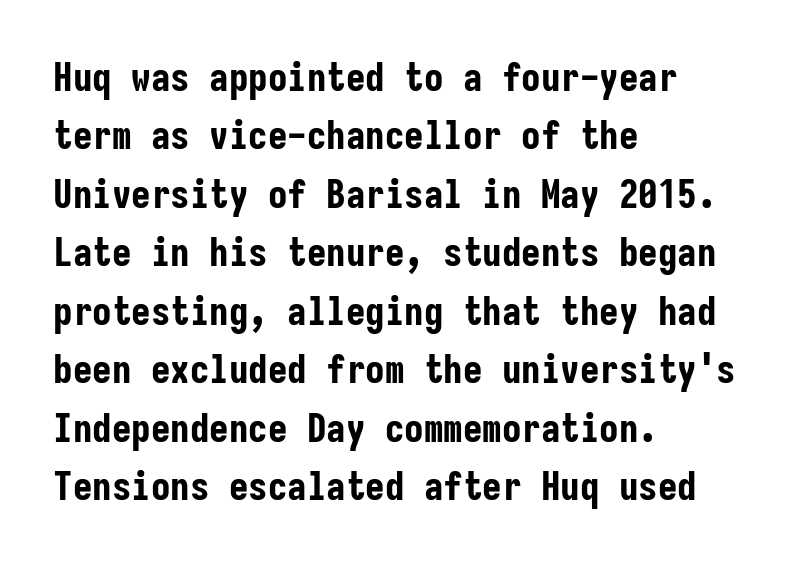
The image shows 39 px bold, condensed sans-serif type, upright, monospaced; set left-aligned, normal line spacing (1.5x), normal letter spacing, not underlined; low stroke contrast and a medium x-height.
